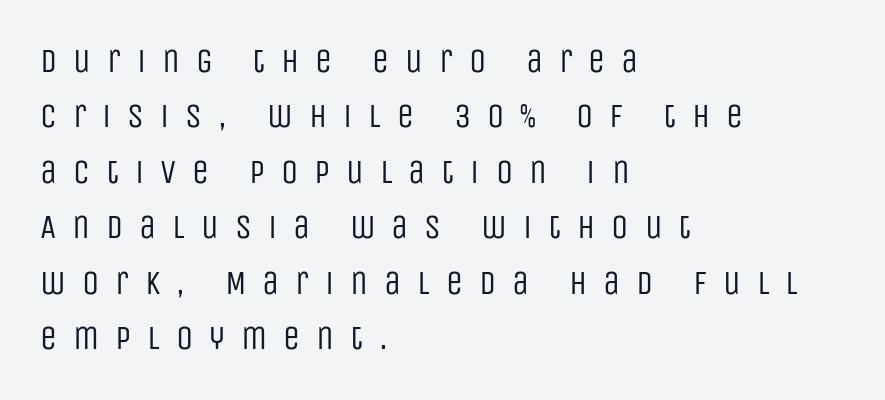
{"serif": "no", "italic": "no", "bold": "no", "weight": "regular", "width": "condensed", "stroke_contrast": "low", "x_height": "large", "monospaced": "no", "underline": "no", "align": "left", "line_spacing": "normal", "line_spacing_ratio": 1.63, "letter_spacing": "wide", "letter_spacing_em": 0.47, "glyph_px": 34}
